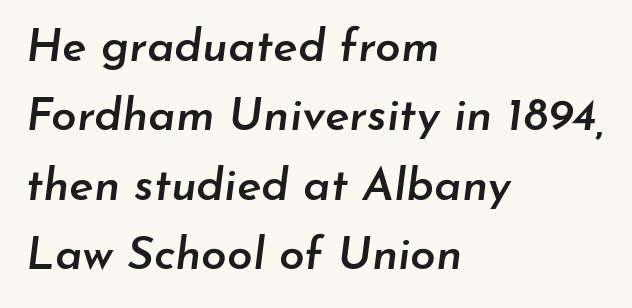
Q: Is the text bold? A: Semi-bold.
Q: Is the text italic (slanted)? A: Yes, it leans right by about 7 degrees.
Q: Is the text underlined? A: No.
Q: How is the paragraph aligned? A: Left-aligned.
Q: Is the spacing between letters normal or unusually wide? A: Normal.
Q: Is the spacing between lines tight, normal or loose? A: Normal.
Q: Width (condensed, normal, or wide)? A: Normal.
Q: Stroke contrast? A: Low.
Q: x-height? A: Small.
Q: Monospaced? A: No.
